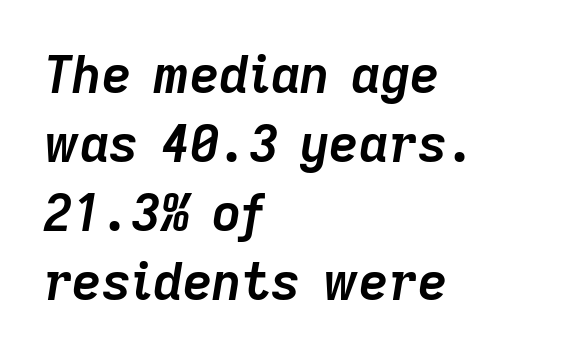
The image shows 51 px semibold type, italic (leaning right); set left-aligned, normal line spacing (1.35x), normal letter spacing, not underlined; low stroke contrast and a medium x-height.
